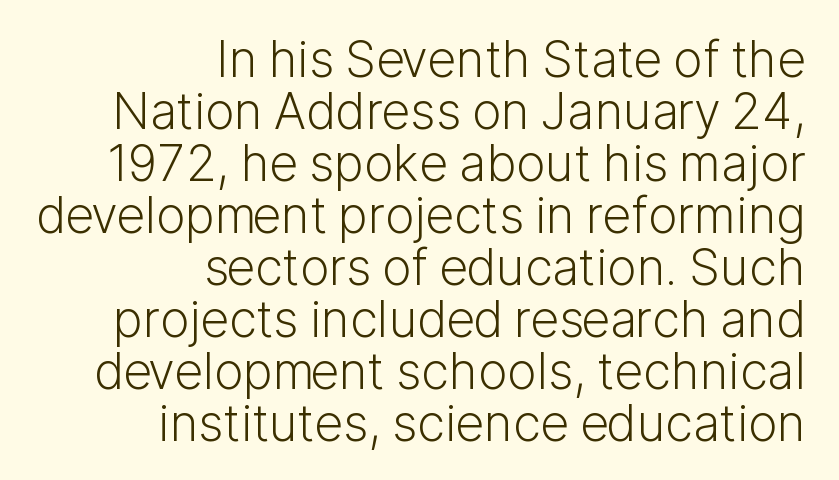
The image shows 50 px light sans-serif type, upright; set right-aligned, tight line spacing (1.04x), normal letter spacing, not underlined; low stroke contrast and a medium x-height.
